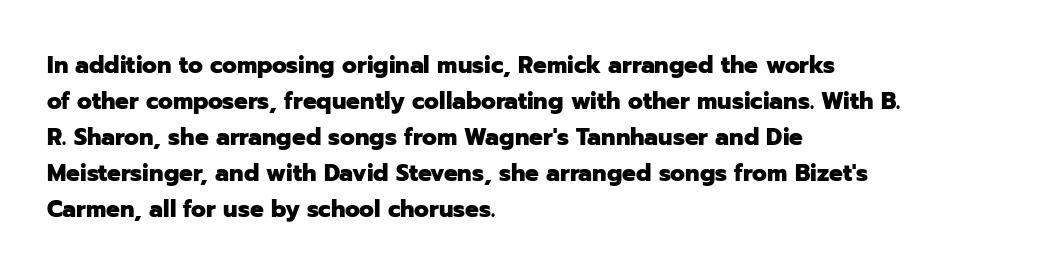
{"italic": "no", "bold": "yes", "underline": "no", "align": "left", "line_spacing": "normal", "line_spacing_ratio": 1.56, "letter_spacing": "normal", "letter_spacing_em": 0.0, "glyph_px": 23}
